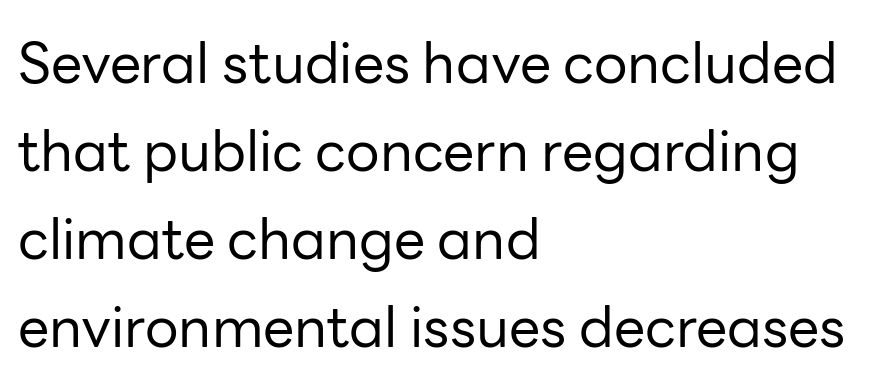
The image shows 56 px regular-weight sans-serif type, upright; set left-aligned, normal line spacing (1.57x), normal letter spacing, not underlined; low stroke contrast and a medium x-height.
